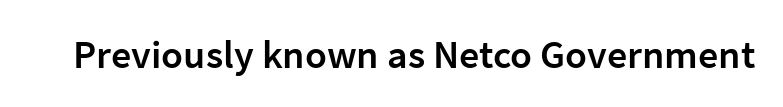
The rendering uses natural spacing where letterforms have individual widths. The area under the type is left untouched. Does the type have serifs? No, each stem ends abruptly. The specimen reads as upright at a glance. A somewhat darkened texture: the type is semibold rather than bold. You could call the tracking neutral — neither tight nor loose.
